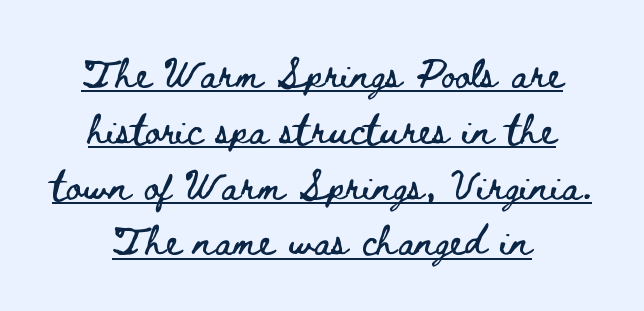
{"width": "wide", "stroke_contrast": "low", "x_height": "small", "monospaced": "no", "underline": "yes", "align": "center", "line_spacing_ratio": 1.86, "letter_spacing": "normal", "letter_spacing_em": 0.0, "glyph_px": 30}
